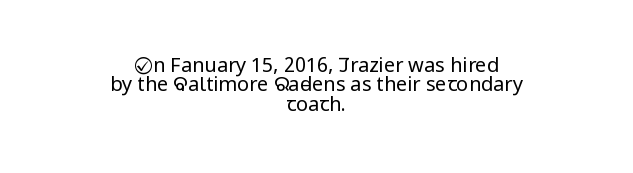
The typeface has the unassuming heft of standard copy or less. The lines in this sample share a center point and differ in where they start and stop. Caption: standard tracking, unaltered. A roman cut, with each character standing at attention.
